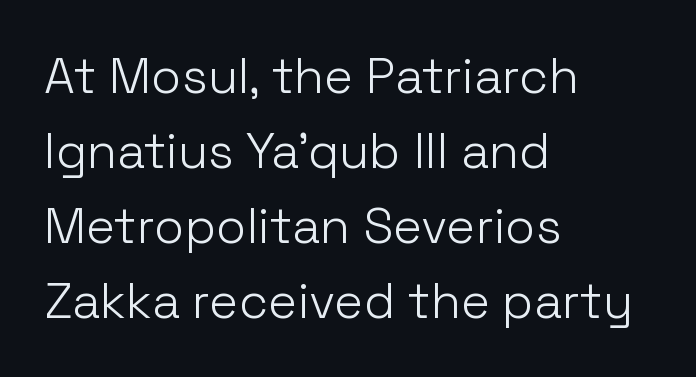
The vertical gap from one line to the next is medium. Descenders hang freely into open space. Every row of glyphs begins at an identical x-position on the left. Students, note that the glyphs here touch the page at normal intervals. Think of a printed novel: that variable character pitch is what you see here. This is the regular roman posture of the typeface.
